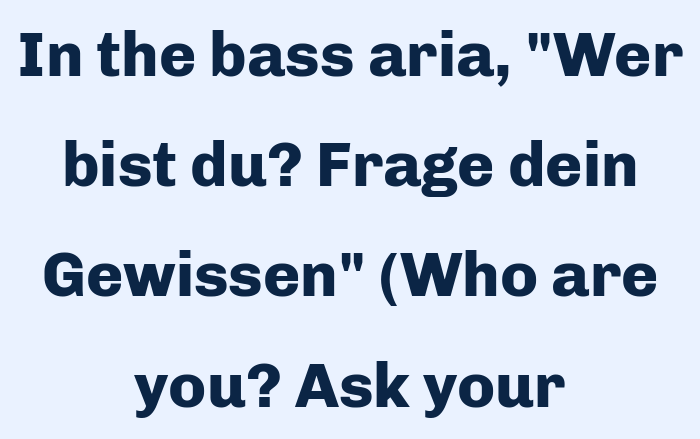
Students, note that the glyphs here touch the page at normal intervals. The designer went with a sans here, leaving each stem footless. Is this a fixed-width face? No — the glyphs have proportional, varying widths. Ordinary non-slanted type is in use.
